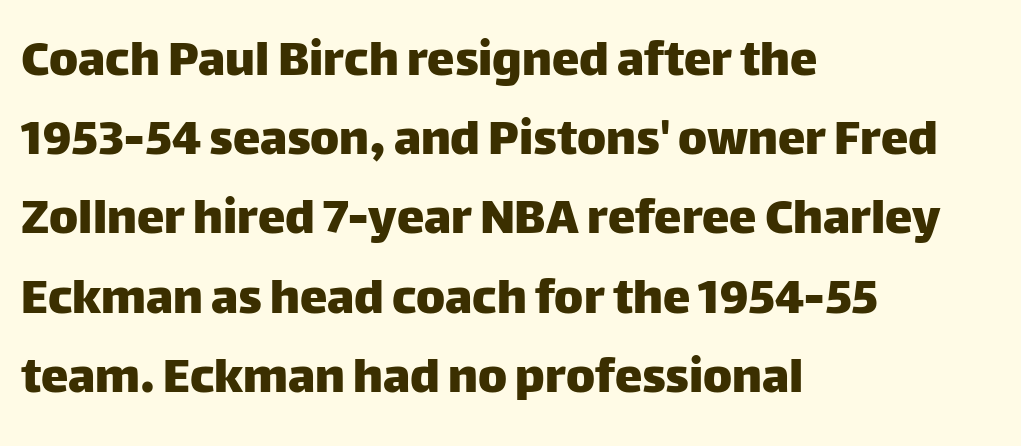
{"serif": "no", "italic": "no", "width": "normal", "stroke_contrast": "low", "x_height": "large", "monospaced": "no", "underline": "no", "align": "left", "line_spacing": "normal", "line_spacing_ratio": 1.44, "letter_spacing": "normal", "letter_spacing_em": 0.0, "glyph_px": 55}
